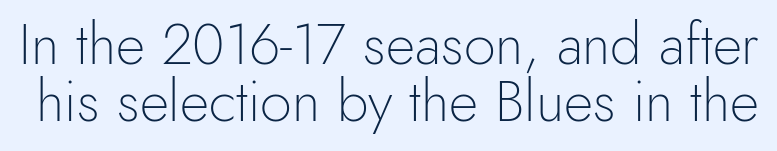
The image shows 57 px light sans-serif type, upright; set tight line spacing (1.0x), normal letter spacing, not underlined; a small x-height.
